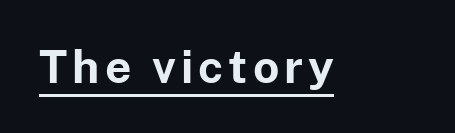
Here the designer chose a conventional face with non-uniform glyph widths. Style check: upright. Font category for this specimen: sans-serif. Quick note: underline on. You'd pick this weight for a headline — it's a proper bold.
